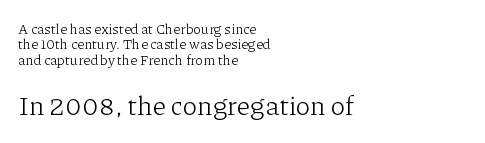
The image shows 27 px text type, upright; set left-aligned, tight line spacing (1.09x), normal letter spacing, not underlined; the second (bottom) block is 1.93x larger.
